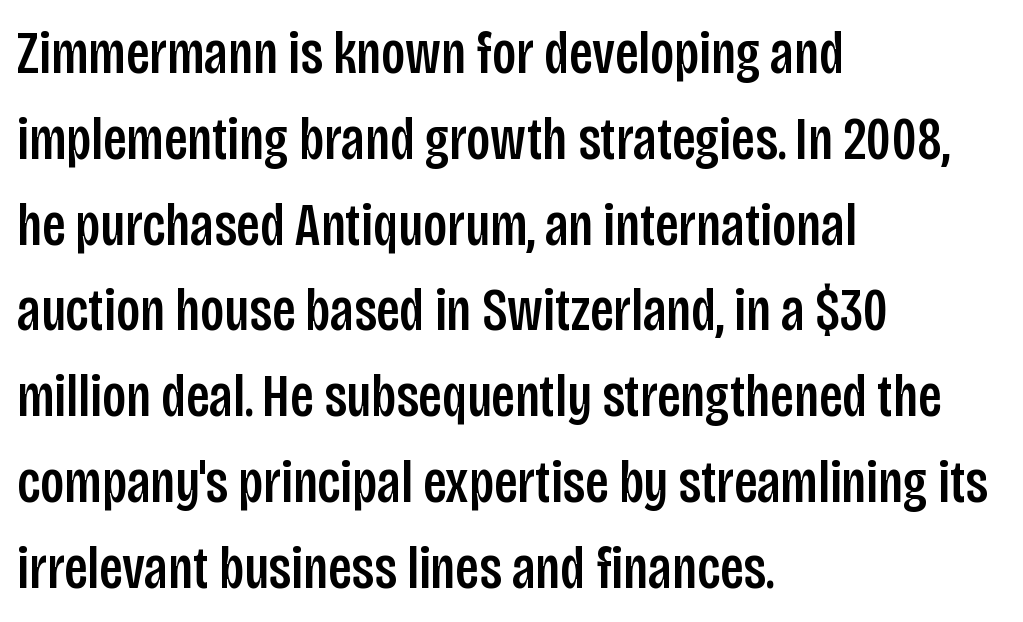
Q: Is the text italic (slanted)? A: No, it is upright.
Q: Is the typeface a serif or a sans-serif typeface? A: Sans-serif.
Q: Is the text underlined? A: No.
Q: How is the paragraph aligned? A: Left-aligned.
Q: Is the spacing between letters normal or unusually wide? A: Normal.
Q: Is the spacing between lines tight, normal or loose? A: Normal.
Q: Width (condensed, normal, or wide)? A: Condensed.
Q: Stroke contrast? A: Low.
Q: x-height? A: Large.
Q: Monospaced? A: No.
